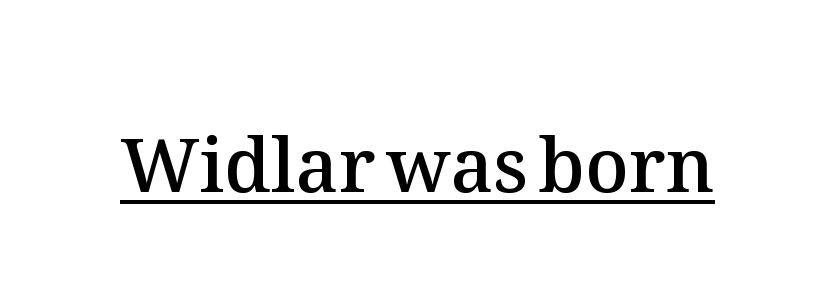
The image shows 75 px semibold type, upright; set normal letter spacing, underlined; medium stroke contrast and a medium x-height.
